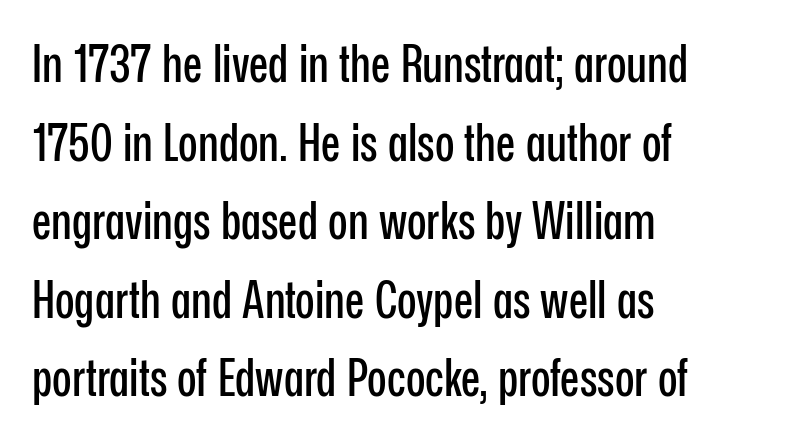
{"serif": "no", "italic": "no", "width": "condensed", "stroke_contrast": "low", "x_height": "medium", "monospaced": "no", "underline": "no", "align": "left", "line_spacing": "normal", "line_spacing_ratio": 1.54, "letter_spacing": "normal", "letter_spacing_em": 0.0, "glyph_px": 51}
